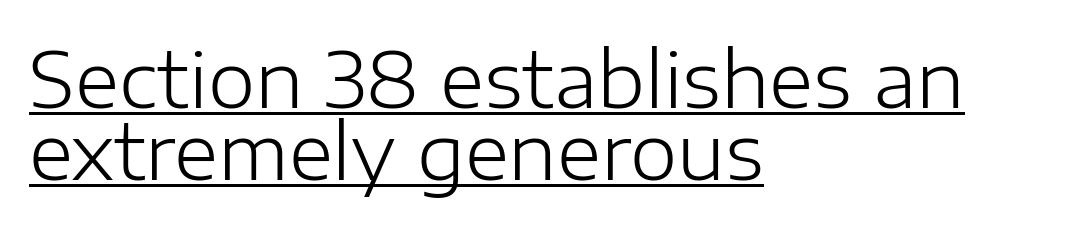
The rendered words wear a rule along their underside. Is there any slant? The stems are plumb. No extra tracking has been applied to these lines. Each letter's strokes conclude bluntly, with no projecting serifs. The typeface has the unassuming heft of standard copy or less.
